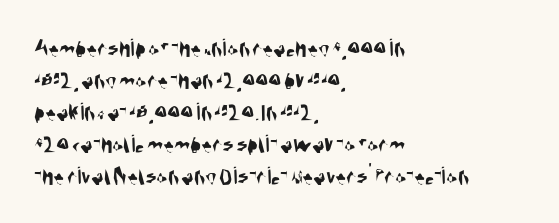
The rendering anchors every line to the left-hand side. Nothing unusual about the tracking: characters are spaced as the font intends. The string is rendered with underlining switched off.
